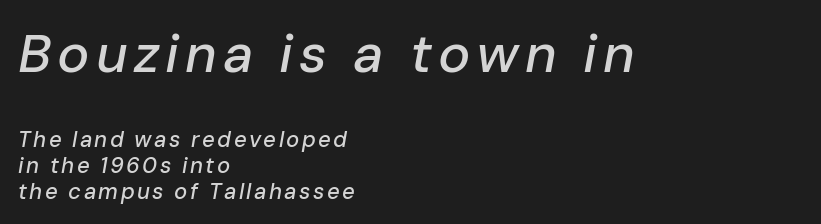
The image shows 54 px text type, italic (leaning right); set left-aligned, line spacing 1.18x, not underlined; the first (top) block is 2.45x larger; low stroke contrast and a medium x-height.
